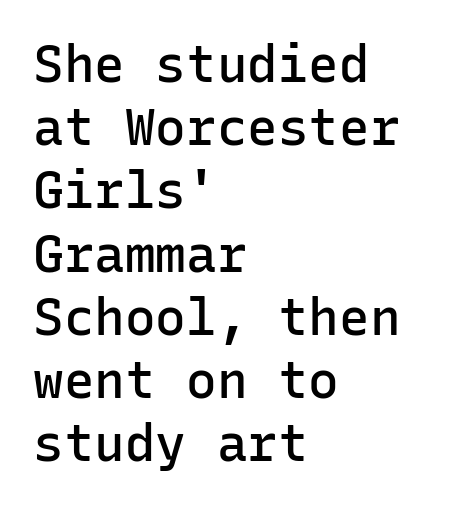
The image shows 51 px semibold sans-serif type, upright, monospaced; set left-aligned, line spacing 1.24x, normal letter spacing, not underlined; low stroke contrast and a medium x-height.
